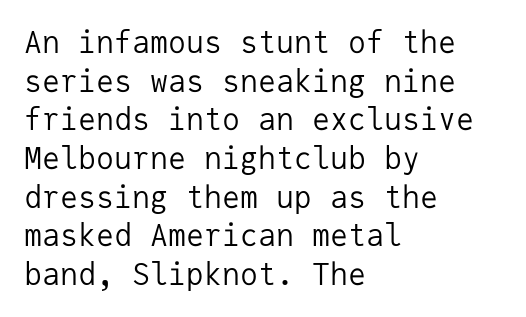
The image shows 30 px regular-weight sans-serif type, upright, monospaced; set left-aligned, normal line spacing (1.29x), normal letter spacing, not underlined; low stroke contrast and a medium x-height.
